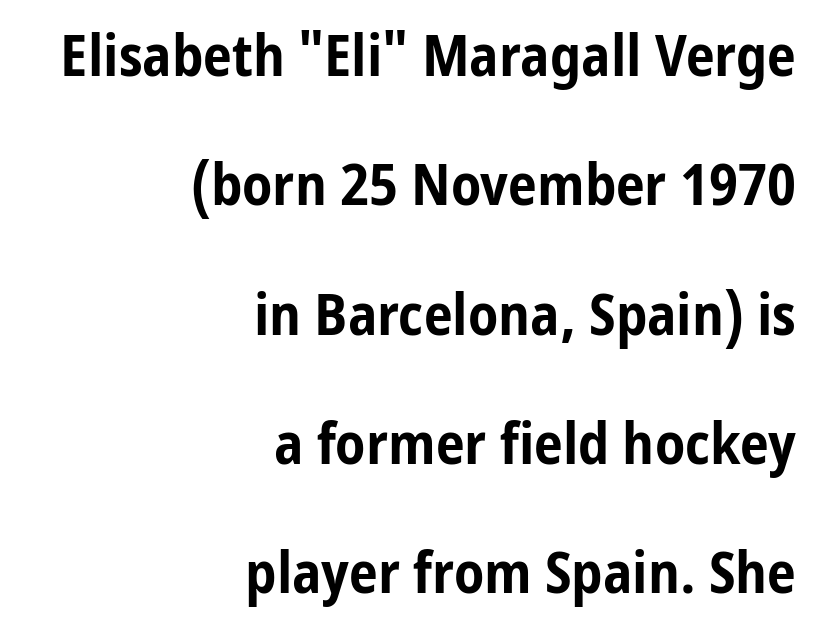
The image shows 58 px bold, condensed sans-serif type, upright; set right-aligned, loose line spacing (2.23x), normal letter spacing, not underlined; low stroke contrast and a medium x-height.
